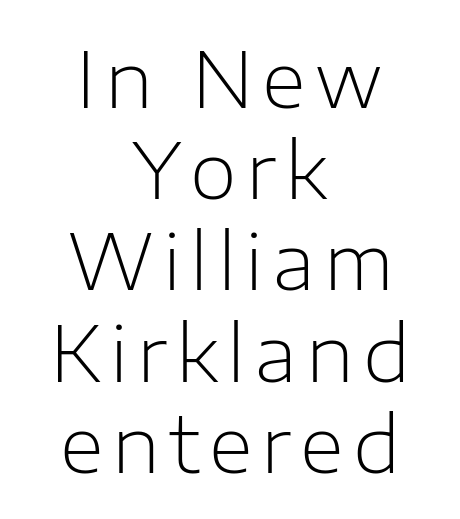
{"serif": "no", "italic": "no", "bold": "no", "weight": "light", "width": "normal", "stroke_contrast": "low", "x_height": "medium", "monospaced": "no", "underline": "no", "align": "center", "line_spacing_ratio": 1.2, "glyph_px": 76}
